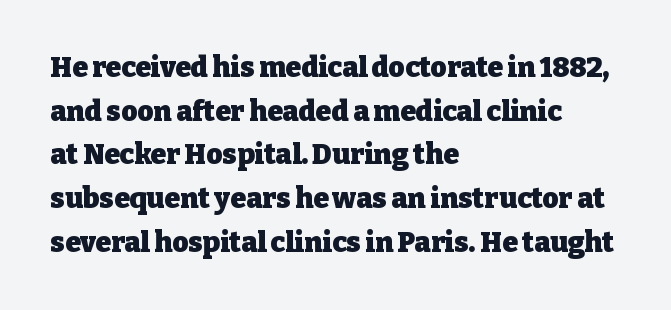
The zone under the glyphs is completely vacant. Characters follow at the spacing the type designer built in. The space between consecutive lines is moderate. Varying glyph widths throughout — classic text-font behaviour. The sample has been set heavy, in full bold.
